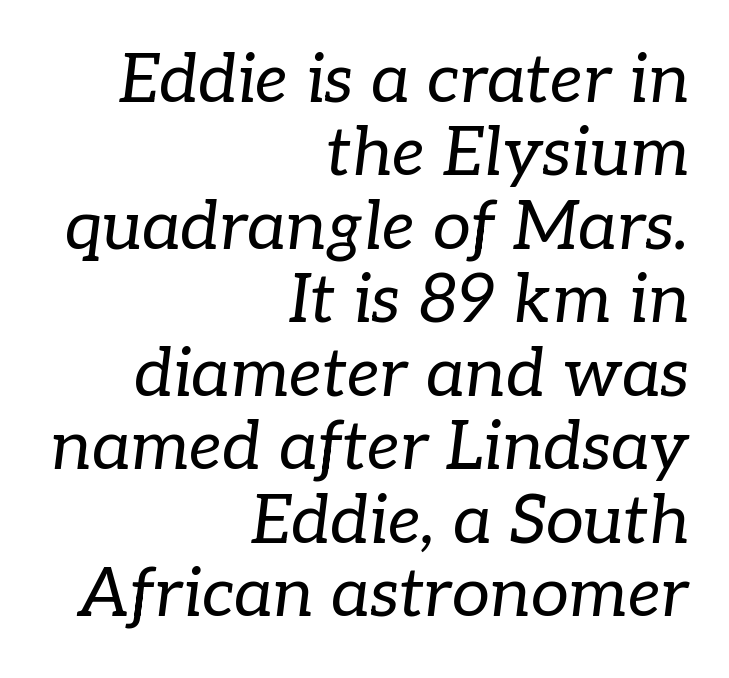
{"serif": "yes", "italic": "yes", "lean": "right", "slant_degrees": 7, "bold": "no", "weight": "regular", "width": "normal", "stroke_contrast": "low", "x_height": "medium", "monospaced": "no", "underline": "no", "align": "right", "line_spacing": "tight", "line_spacing_ratio": 1.08, "letter_spacing": "normal", "letter_spacing_em": 0.0, "glyph_px": 68}
